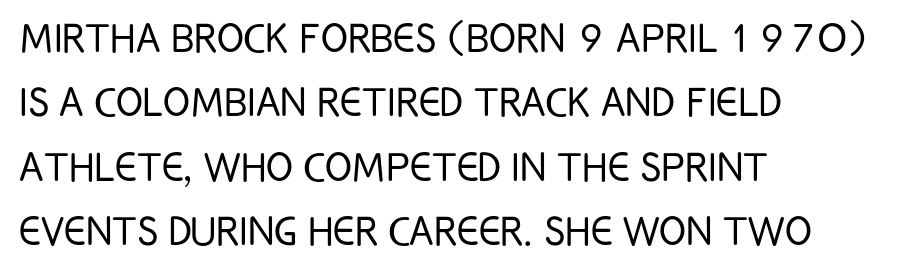
Q: Is the text bold? A: No.
Q: Is the text italic (slanted)? A: No, it is upright.
Q: Is the typeface a serif or a sans-serif typeface? A: Sans-serif.
Q: Is the text underlined? A: No.
Q: How is the paragraph aligned? A: Left-aligned.
Q: Is the spacing between letters normal or unusually wide? A: Normal.
Q: Is the spacing between lines tight, normal or loose? A: Normal.
Q: Width (condensed, normal, or wide)? A: Condensed.
Q: Stroke contrast? A: Low.
Q: x-height? A: Large.
Q: Monospaced? A: No.
